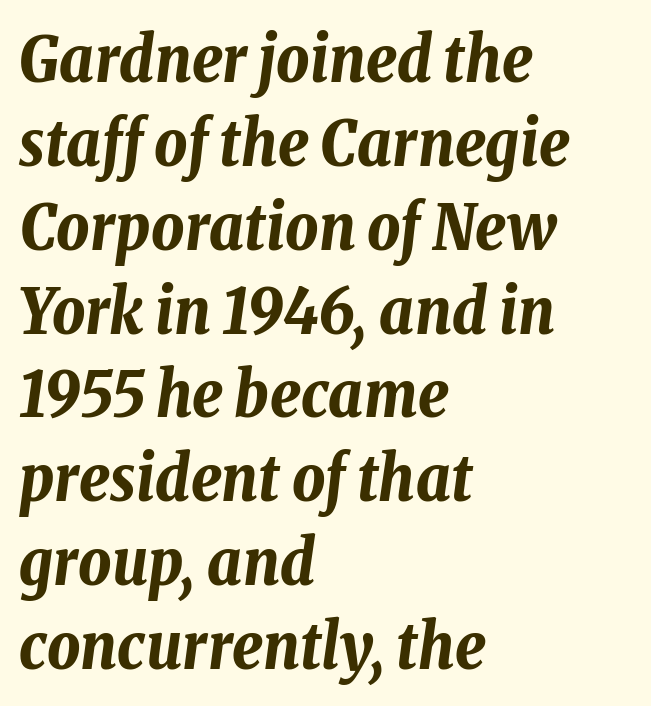
When letters slant like this, we call the style italic. The area under the type is left untouched. Notice how thick the strokes are: this is what a full bold looks like. Nobody touched the tracking dial on this one.
